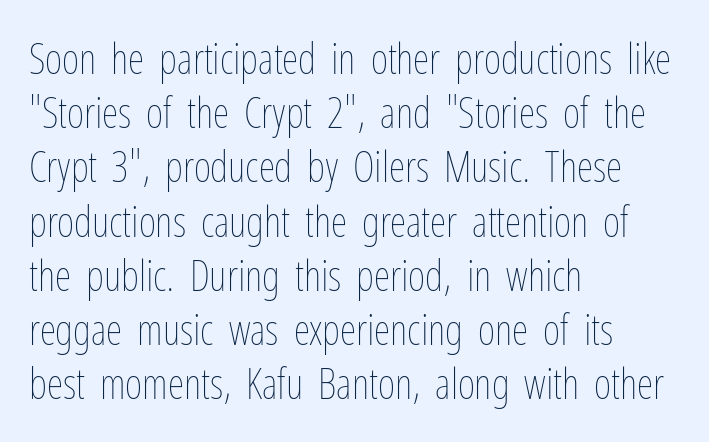
Q: Is the text bold? A: No.
Q: Is the text italic (slanted)? A: No, it is upright.
Q: Is the text underlined? A: No.
Q: How is the paragraph aligned? A: Left-aligned.
Q: Is the spacing between letters normal or unusually wide? A: Normal.
Q: Is the spacing between lines tight, normal or loose? A: Normal.
Q: Width (condensed, normal, or wide)? A: Condensed.
Q: Stroke contrast? A: Low.
Q: x-height? A: Medium.
Q: Monospaced? A: No.
